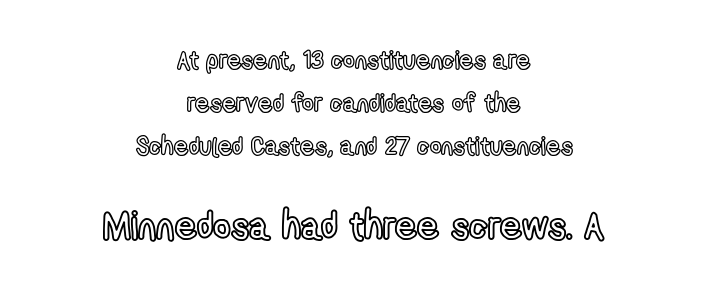
How are the letters spaced? Ordinarily, with no added tracking. The paragraph has two soft edges and a firm central axis. Underline: absent. Posture: straight, roman, zero tilt. The passage shown begins with its smaller block and ends with its larger one. Each letter keeps its own natural width here, so spacing adapts to shape.
